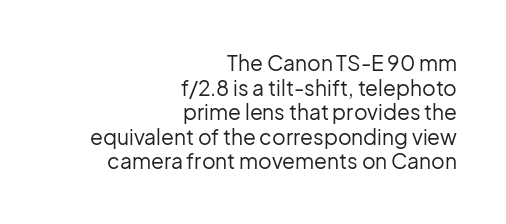
The image shows 21 px text type, upright; set right-aligned, line spacing 1.17x, normal letter spacing, not underlined.
